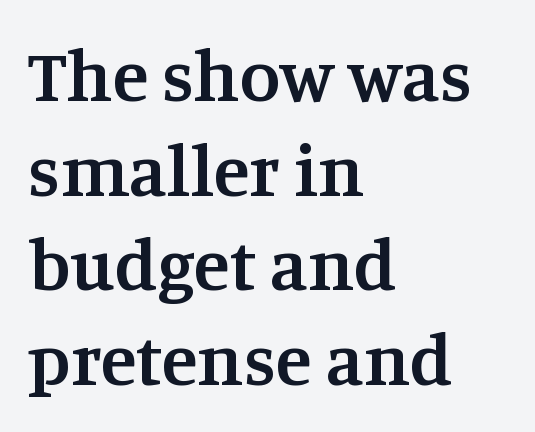
Q: Is the text bold? A: Semi-bold.
Q: Is the text italic (slanted)? A: No, it is upright.
Q: Is the typeface a serif or a sans-serif typeface? A: Serif.
Q: Is the text underlined? A: No.
Q: How is the paragraph aligned? A: Left-aligned.
Q: Is the spacing between letters normal or unusually wide? A: Normal.
Q: Is the spacing between lines tight, normal or loose? A: Normal.
Q: Width (condensed, normal, or wide)? A: Normal.
Q: Stroke contrast? A: Medium.
Q: x-height? A: Large.
Q: Monospaced? A: No.
